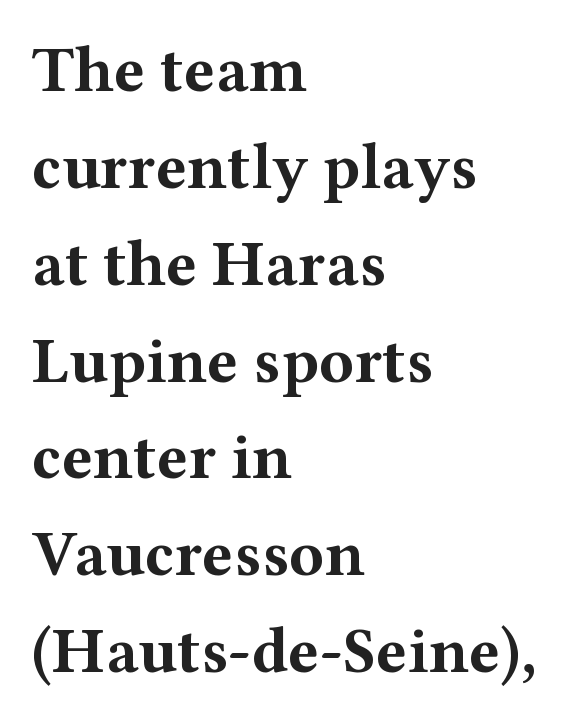
The text block is weighted toward the left margin, trailing off unevenly rightward. The foot of each line stays bare and open. Caption: bold face, heavy strokes. Each letter keeps its own natural width here, so spacing adapts to shape. Does the type have serifs? Yes, each stem ends in a small foot. Vertically, the passage feels balanced, rows spaced as you'd expect.
